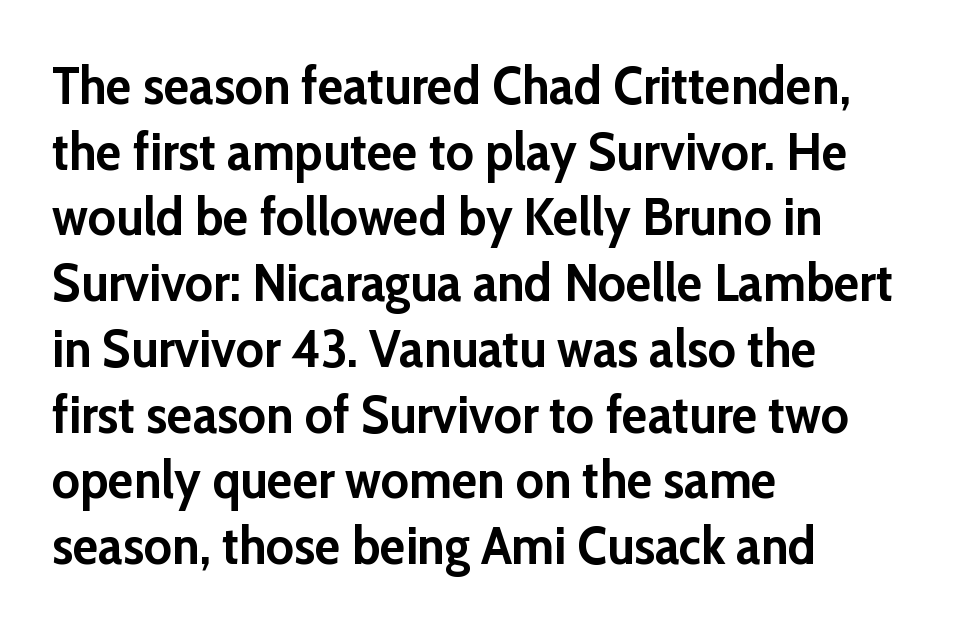
The image shows 53 px semibold sans-serif type, upright; set left-aligned, line spacing 1.24x, normal letter spacing, not underlined; low stroke contrast and a medium x-height.
